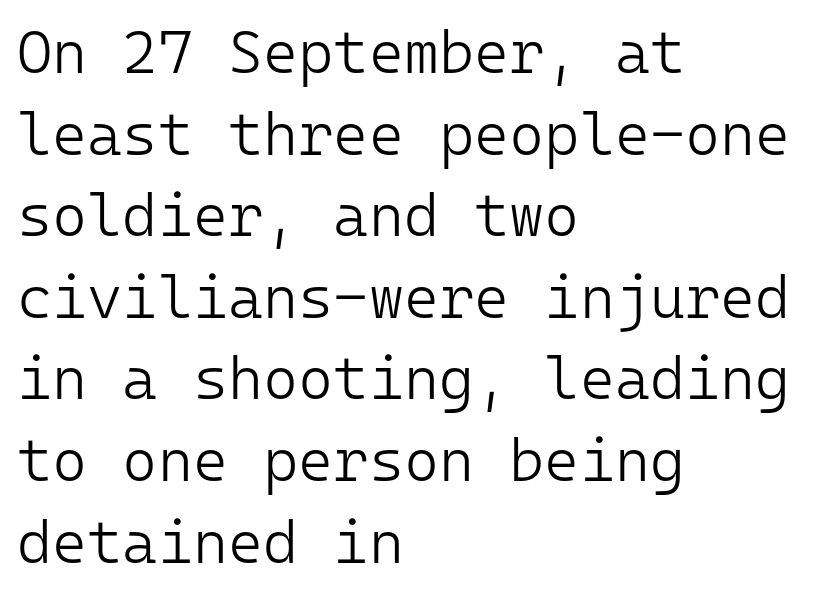
{"serif": "no", "italic": "no", "bold": "no", "weight": "light", "width": "normal", "stroke_contrast": "low", "x_height": "medium", "monospaced": "yes", "underline": "no", "align": "left", "line_spacing": "normal", "line_spacing_ratio": 1.36, "letter_spacing": "normal", "letter_spacing_em": 0.0, "glyph_px": 60}
